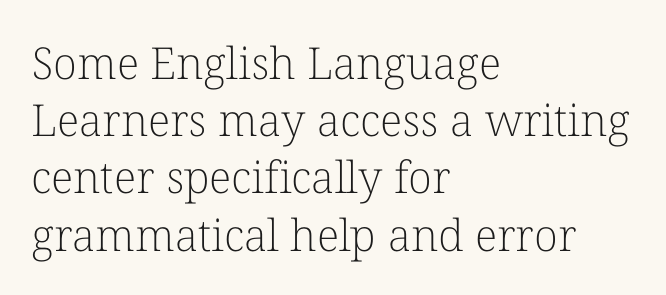
Q: Is the text bold? A: No.
Q: Is the text italic (slanted)? A: No, it is upright.
Q: Is the typeface a serif or a sans-serif typeface? A: Serif.
Q: Is the text underlined? A: No.
Q: How is the paragraph aligned? A: Left-aligned.
Q: Is the spacing between letters normal or unusually wide? A: Normal.
Q: Is the spacing between lines tight, normal or loose? A: Normal.
Q: Width (condensed, normal, or wide)? A: Normal.
Q: Stroke contrast? A: Low.
Q: x-height? A: Medium.
Q: Monospaced? A: No.
